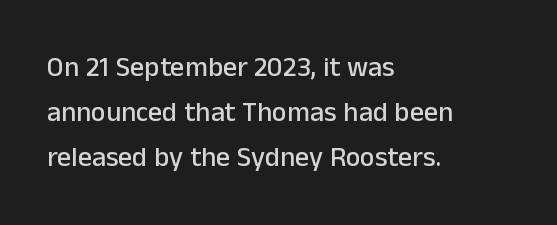
Letterform terminals end flat and unadorned throughout the passage. Here the glyphs are tracked normally, forming tight word shapes. Each row of text sits above clean, open space. Tall strokes in this sample are plumb rather than angled.
